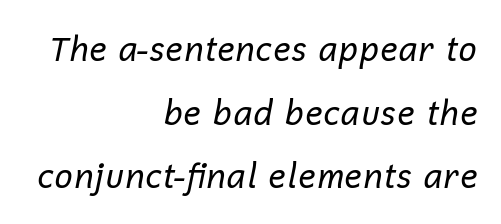
Q: Is the text bold? A: No.
Q: Is the text italic (slanted)? A: Yes, it leans right by about 12 degrees.
Q: Is the text underlined? A: No.
Q: How is the paragraph aligned? A: Right-aligned.
Q: Is the spacing between letters normal or unusually wide? A: Normal.
Q: Is the spacing between lines tight, normal or loose? A: Loose.
Q: Width (condensed, normal, or wide)? A: Normal.
Q: Stroke contrast? A: Low.
Q: x-height? A: Medium.
Q: Monospaced? A: No.
